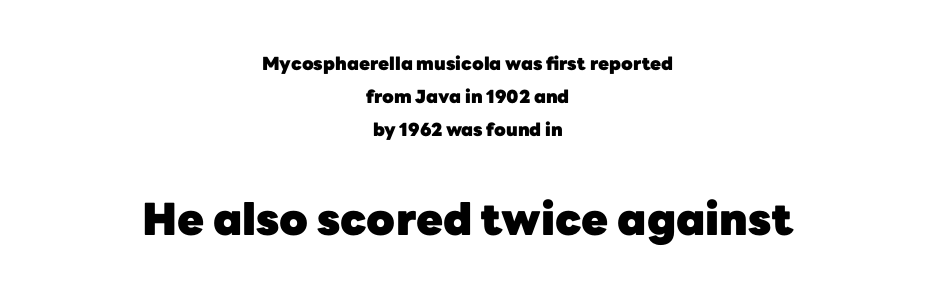
{"serif": "no", "italic": "no", "bold": "yes", "weight": "heavy", "width": "normal", "stroke_contrast": "low", "x_height": "medium", "monospaced": "no", "underline": "no", "align": "center", "line_spacing_ratio": 1.84, "letter_spacing": "normal", "letter_spacing_em": 0.0, "larger_block": "second", "size_ratio": 2.44, "glyph_px": 44}
